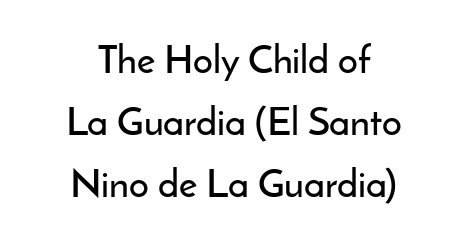
Q: Is the text italic (slanted)? A: No, it is upright.
Q: Is the typeface a serif or a sans-serif typeface? A: Sans-serif.
Q: Is the text underlined? A: No.
Q: How is the paragraph aligned? A: Centered.
Q: Is the spacing between letters normal or unusually wide? A: Normal.
Q: Is the spacing between lines tight, normal or loose? A: Normal.
Q: Width (condensed, normal, or wide)? A: Normal.
Q: Stroke contrast? A: Low.
Q: x-height? A: Small.
Q: Monospaced? A: No.
